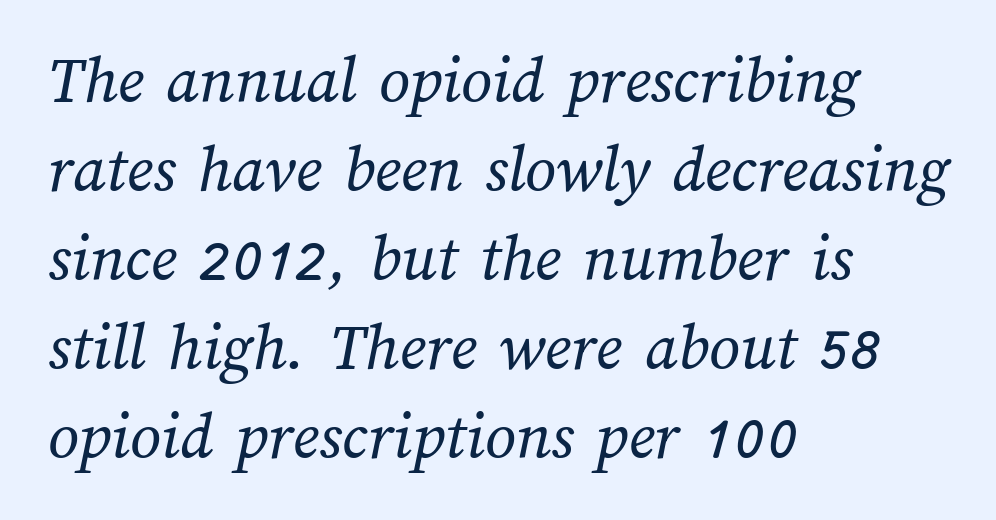
Q: Is the text bold? A: No.
Q: Is the text underlined? A: No.
Q: How is the paragraph aligned? A: Left-aligned.
Q: Is the spacing between letters normal or unusually wide? A: Normal.
Q: Is the spacing between lines tight, normal or loose? A: Normal.
Q: Width (condensed, normal, or wide)? A: Normal.
Q: Stroke contrast? A: Medium.
Q: x-height? A: Medium.
Q: Monospaced? A: No.
